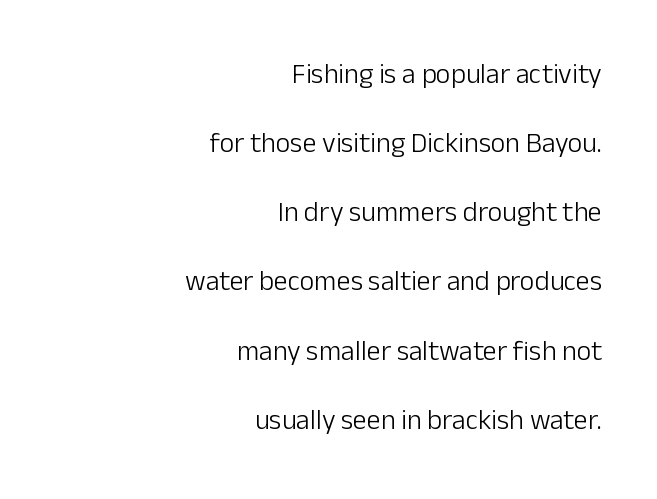
How are the letters spaced? Ordinarily, with no added tracking. The passage is arranged like a letterhead date or caption credit — flush right. Descender tails drop into unmarked territory. The face used here is proportionally spaced, like ordinary book or web type. Students, observe: this is what heavily led, spacious text looks like. Bold? No — there's no thickening of the strokes.
